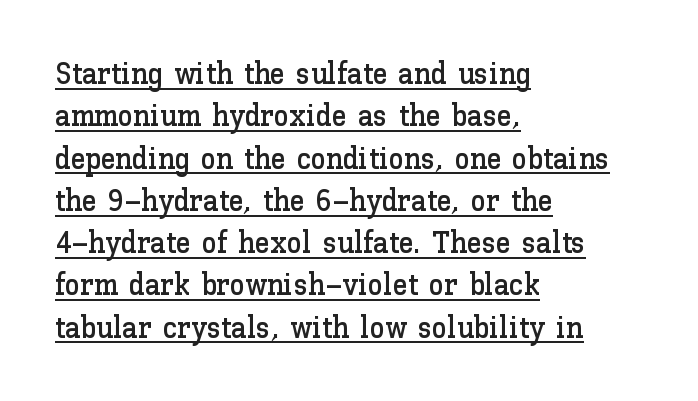
These lines sit exactly where default settings would place them. It's the straight-up-and-down kind of type. This sample is left-justified, so line endings fall wherever the words run out. Characters follow at the spacing the type designer built in.
